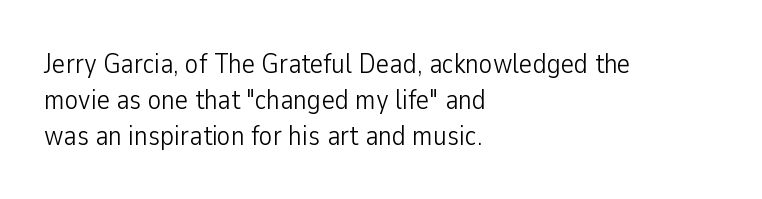
{"serif": "no", "italic": "no", "bold": "no", "weight": "light", "width": "condensed", "stroke_contrast": "low", "x_height": "medium", "monospaced": "no", "underline": "no", "align": "left", "line_spacing": "normal", "line_spacing_ratio": 1.28, "letter_spacing": "normal", "letter_spacing_em": 0.0, "glyph_px": 28}
